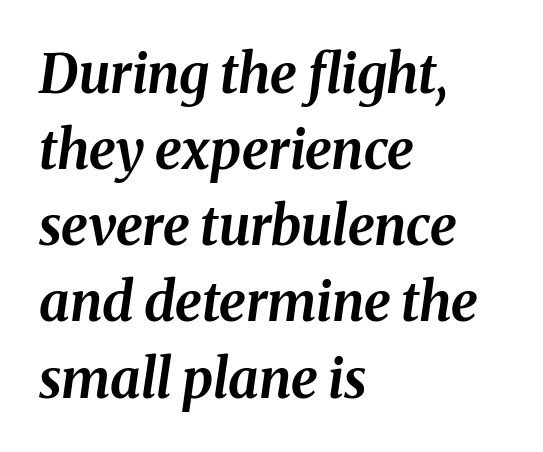
The image shows 54 px bold type, italic (leaning right); set left-aligned, normal line spacing (1.41x), normal letter spacing, not underlined; medium stroke contrast and a medium x-height.
